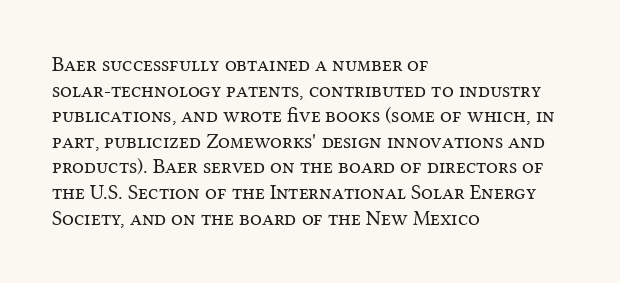
Q: Is the text bold? A: No.
Q: Is the text italic (slanted)? A: No, it is upright.
Q: Is the text underlined? A: No.
Q: How is the paragraph aligned? A: Left-aligned.
Q: Is the spacing between letters normal or unusually wide? A: Normal.
